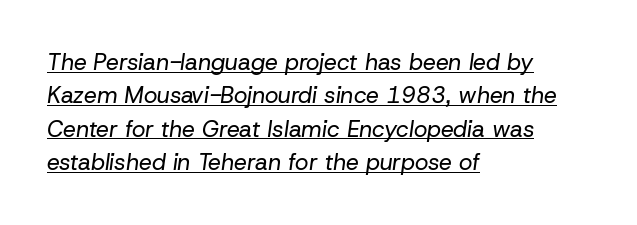
Typeset ragged right — the left edge is the straight one. The strokes carry an ordinary text weight at most. Spacing between characters is what you'd get straight out of the box. These lines were composed using italics. Is there an underline? Yes — a line sits under the letters. Each new line begins a customary step beneath the previous one.
